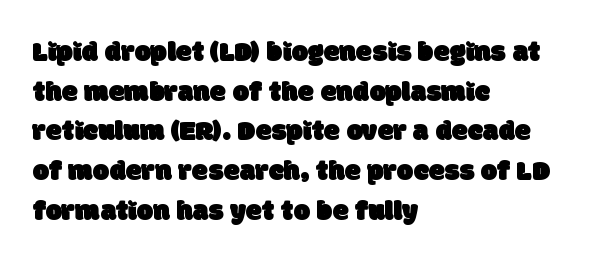
Q: Is the typeface a serif or a sans-serif typeface? A: Sans-serif.
Q: Is the text underlined? A: No.
Q: How is the paragraph aligned? A: Left-aligned.
Q: Is the spacing between letters normal or unusually wide? A: Normal.
Q: Is the spacing between lines tight, normal or loose? A: Normal.
Q: Width (condensed, normal, or wide)? A: Normal.
Q: Stroke contrast? A: Low.
Q: x-height? A: Large.
Q: Monospaced? A: No.
